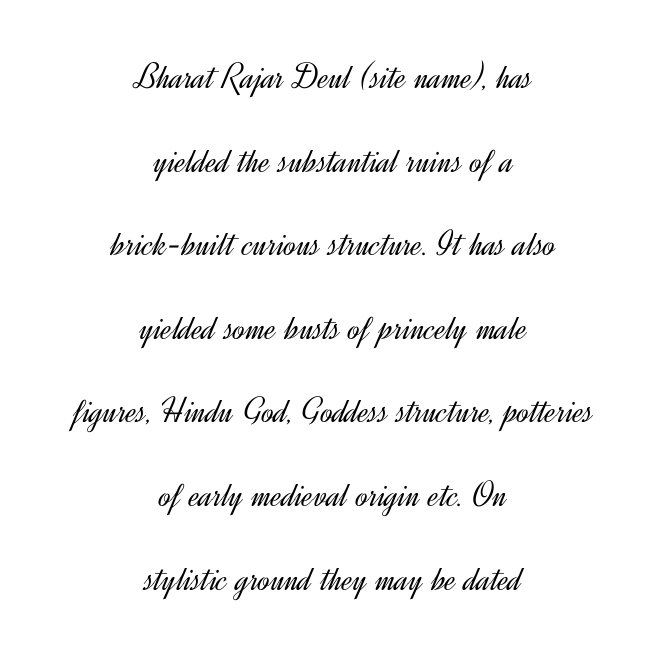
Q: Is the text bold? A: No.
Q: Is the text italic (slanted)? A: Yes.
Q: Is the typeface a serif or a sans-serif typeface? A: Sans-serif.
Q: Is the text underlined? A: No.
Q: How is the paragraph aligned? A: Centered.
Q: Is the spacing between letters normal or unusually wide? A: Normal.
Q: Is the spacing between lines tight, normal or loose? A: Loose.
Q: Width (condensed, normal, or wide)? A: Normal.
Q: x-height? A: Small.
Q: Monospaced? A: No.
